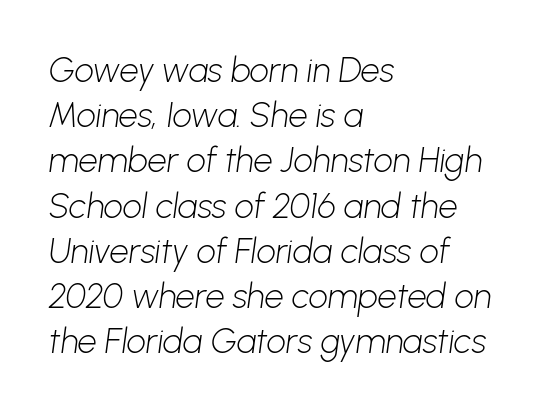
These lines are composed in type without serifs. Weight: in the light-to-regular range. Clear beneath every line of the passage. Varying glyph widths throughout — classic text-font behaviour.
